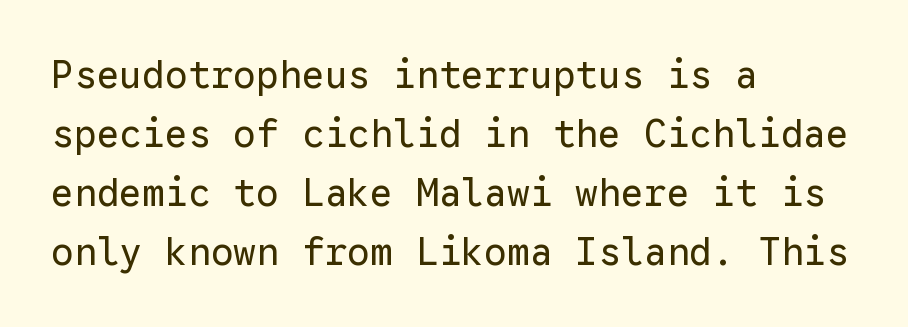
The image shows 38 px regular-weight sans-serif type, upright, monospaced; set left-aligned, normal line spacing (1.55x), normal letter spacing, not underlined; low stroke contrast and a medium x-height.
